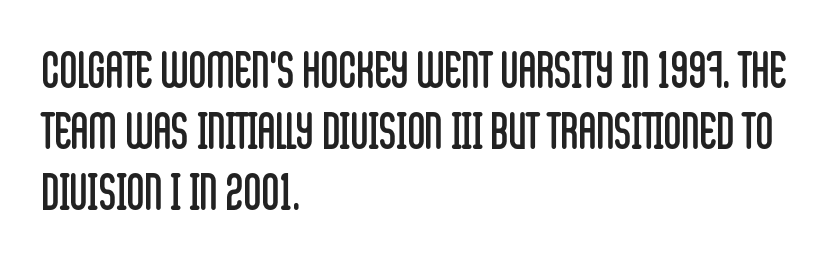
{"serif": "no", "italic": "no", "bold": "no", "weight": "regular", "width": "condensed", "stroke_contrast": "low", "x_height": "large", "monospaced": "no", "underline": "no", "align": "left", "line_spacing": "normal", "line_spacing_ratio": 1.25, "letter_spacing": "normal", "letter_spacing_em": 0.0, "glyph_px": 49}
